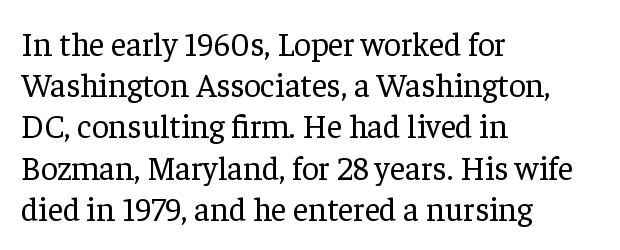
{"serif": "yes", "italic": "no", "bold": "no", "weight": "regular", "width": "normal", "stroke_contrast": "low", "x_height": "medium", "monospaced": "no", "underline": "no", "align": "left", "line_spacing": "normal", "line_spacing_ratio": 1.25, "letter_spacing": "normal", "letter_spacing_em": 0.0, "glyph_px": 33}
